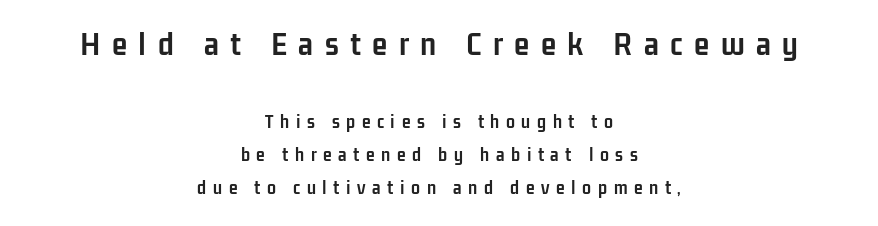
Notice how the passage keeps no hard edge, just a central spine. Think of a printed novel: that variable character pitch is what you see here. These lines carry a lot of weight — the face is fully bold. Students, observe: this is what conventionally led text looks like.
